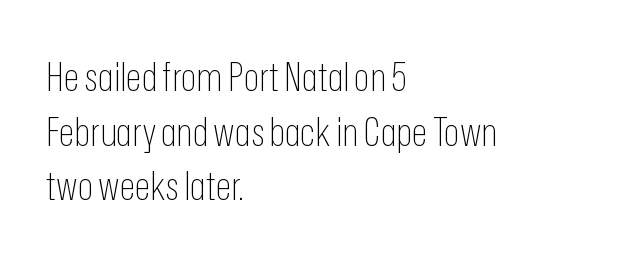
Does the lettering tilt? It doesn't — this is upright. Each stroke keeps to a modest, everyday thickness or less. Notice how the passage keeps a crisp vertical edge on the left only. Varying glyph widths throughout — classic text-font behaviour. Check the space under the baseline: it is left empty.
